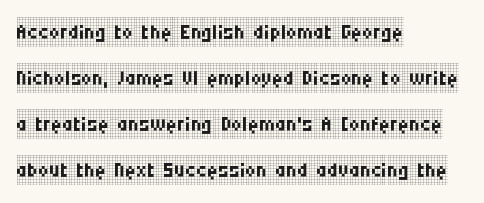
The image shows 30 px regular-weight, condensed serif type, upright; set left-aligned, normal line spacing (1.53x), normal letter spacing, not underlined; low stroke contrast and a large x-height.
